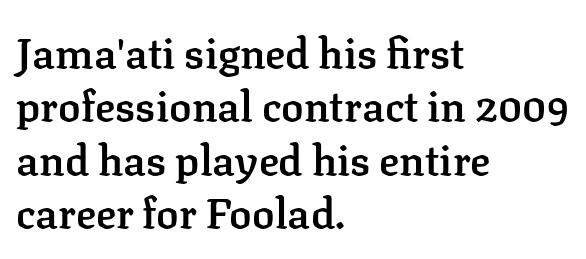
The image shows 42 px semibold serif type, upright; set left-aligned, normal line spacing (1.27x), normal letter spacing, not underlined; low stroke contrast and a medium x-height.
